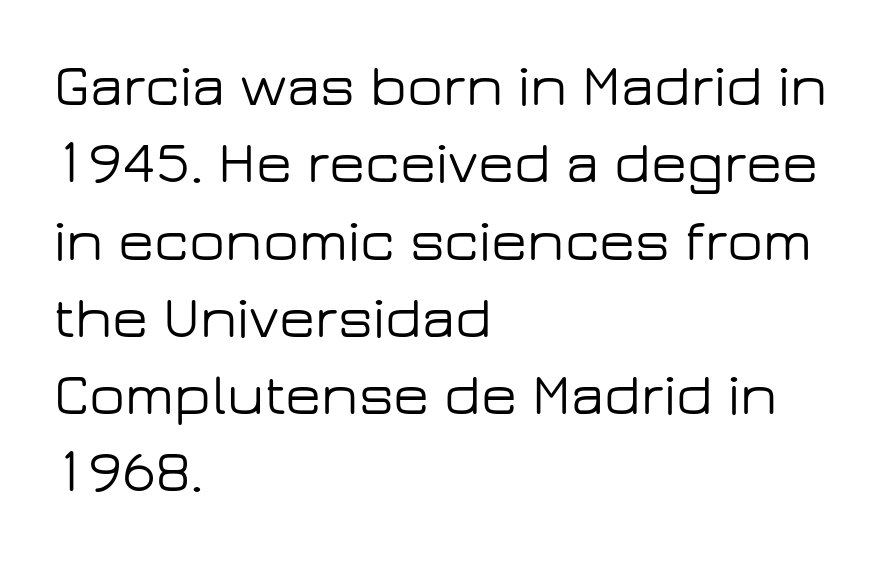
The image shows 59 px wide sans-serif type, upright; set left-aligned, normal line spacing (1.31x), normal letter spacing, not underlined; low stroke contrast and a medium x-height.
